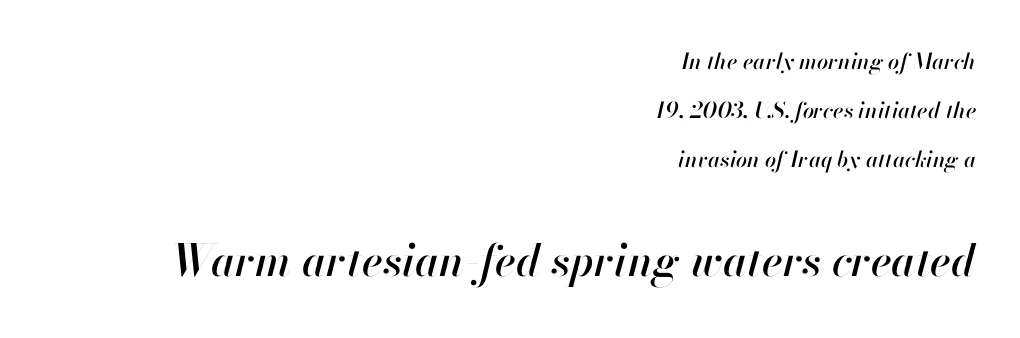
{"italic": "yes", "lean": "right", "slant_degrees": 13, "width": "normal", "stroke_contrast": "high", "x_height": "small", "monospaced": "no", "underline": "no", "align": "right", "line_spacing": "loose", "line_spacing_ratio": 2.22, "letter_spacing": "normal", "letter_spacing_em": 0.0, "larger_block": "second", "size_ratio": 2.0, "glyph_px": 44}
